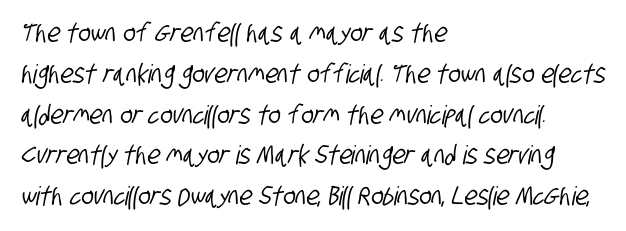
Q: Is the text underlined? A: No.
Q: How is the paragraph aligned? A: Left-aligned.
Q: Is the spacing between letters normal or unusually wide? A: Normal.
Q: Is the spacing between lines tight, normal or loose? A: Normal.
